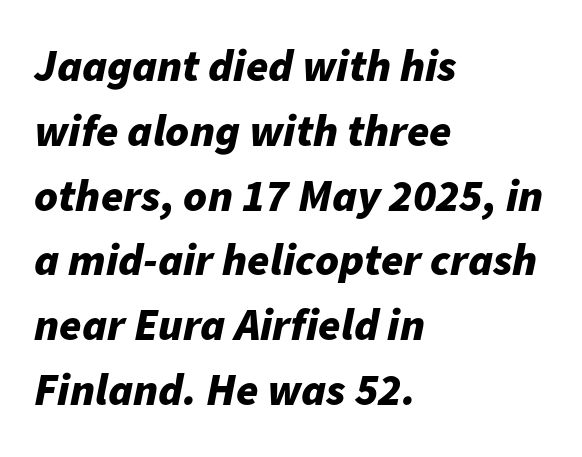
Q: Is the text bold? A: Yes.
Q: Is the text italic (slanted)? A: Yes, it leans right by about 11 degrees.
Q: Is the text underlined? A: No.
Q: How is the paragraph aligned? A: Left-aligned.
Q: Is the spacing between letters normal or unusually wide? A: Normal.
Q: Is the spacing between lines tight, normal or loose? A: Normal.
Q: Width (condensed, normal, or wide)? A: Normal.
Q: Stroke contrast? A: Low.
Q: x-height? A: Medium.
Q: Monospaced? A: No.
